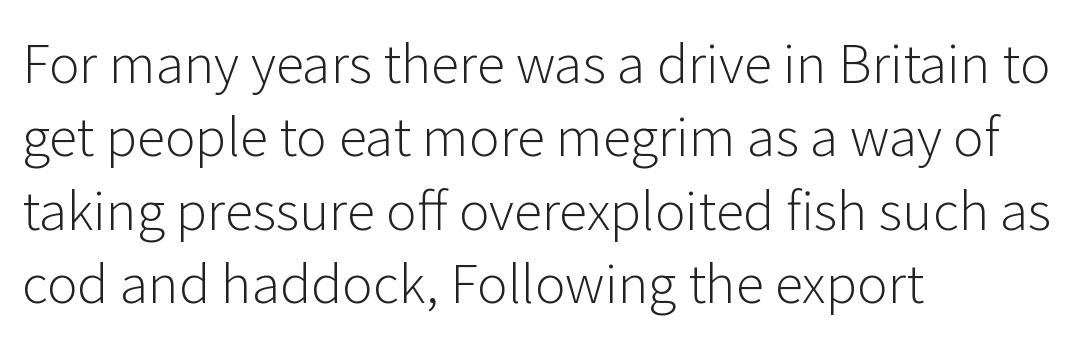
Q: Is the text bold? A: No.
Q: Is the text italic (slanted)? A: No, it is upright.
Q: Is the typeface a serif or a sans-serif typeface? A: Sans-serif.
Q: Is the text underlined? A: No.
Q: How is the paragraph aligned? A: Left-aligned.
Q: Is the spacing between letters normal or unusually wide? A: Normal.
Q: Is the spacing between lines tight, normal or loose? A: Normal.
Q: Width (condensed, normal, or wide)? A: Normal.
Q: Stroke contrast? A: Low.
Q: x-height? A: Medium.
Q: Monospaced? A: No.
